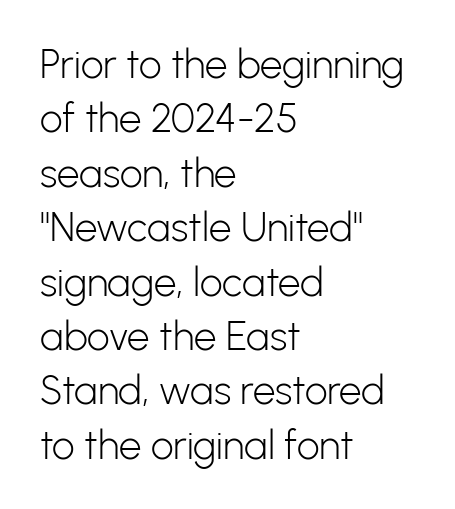
Leftover space on each line is placed entirely after the last word. The lines sit at an ordinary, default distance from one another. Tall strokes in this sample are plumb rather than angled. The glyphs are unaccompanied by any horizontal stroke below them.
